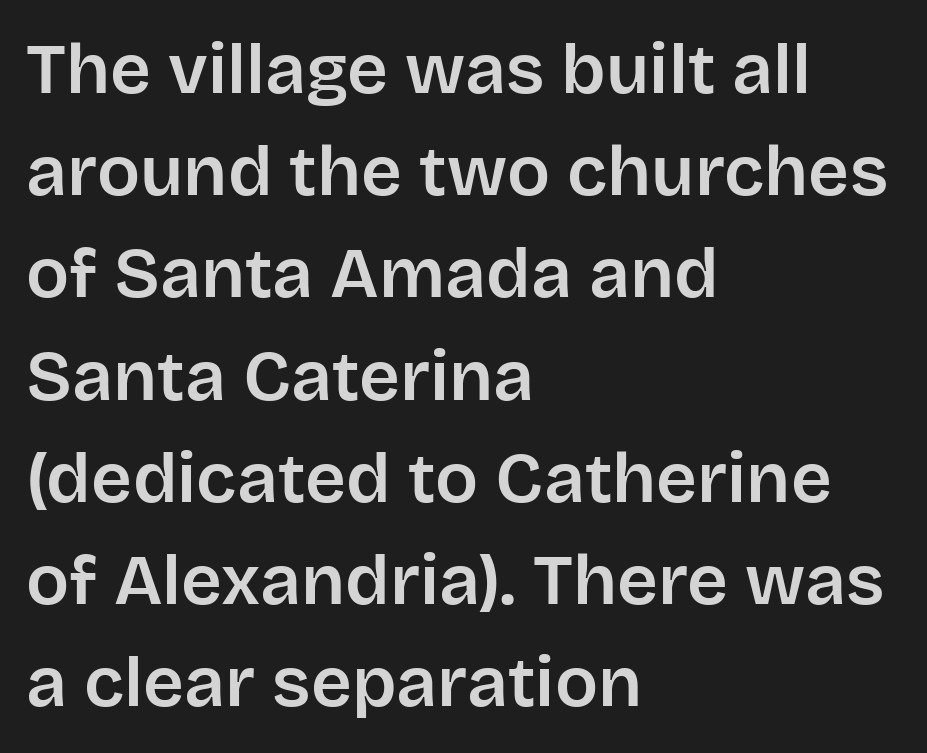
The image shows 71 px sans-serif type, upright; set left-aligned, normal line spacing (1.44x), normal letter spacing, not underlined; low stroke contrast and a large x-height.
